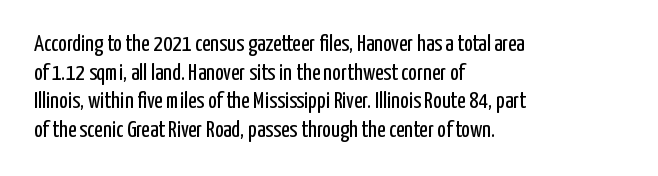
Q: Is the text bold? A: No.
Q: Is the text italic (slanted)? A: No, it is upright.
Q: Is the text underlined? A: No.
Q: How is the paragraph aligned? A: Left-aligned.
Q: Is the spacing between letters normal or unusually wide? A: Normal.
